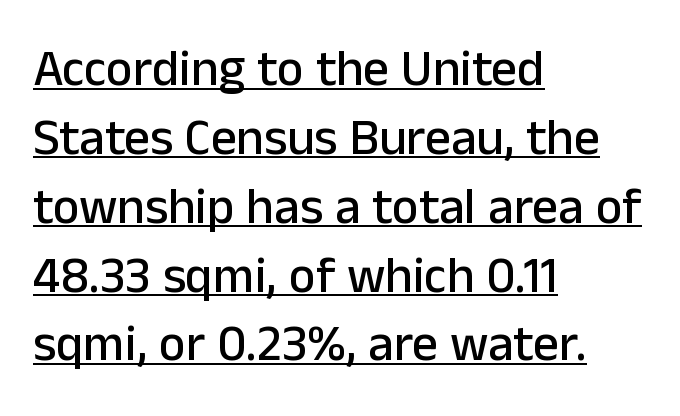
The passage is arranged the way most books set body copy — flush left. The rendering uses natural spacing where letterforms have individual widths. The type family on display is of the sans-serif kind. The leading is moderate, giving the passage an even texture. Ordinary non-slanted type is in use. These lines keep a tight, regular rhythm from letter to letter.
